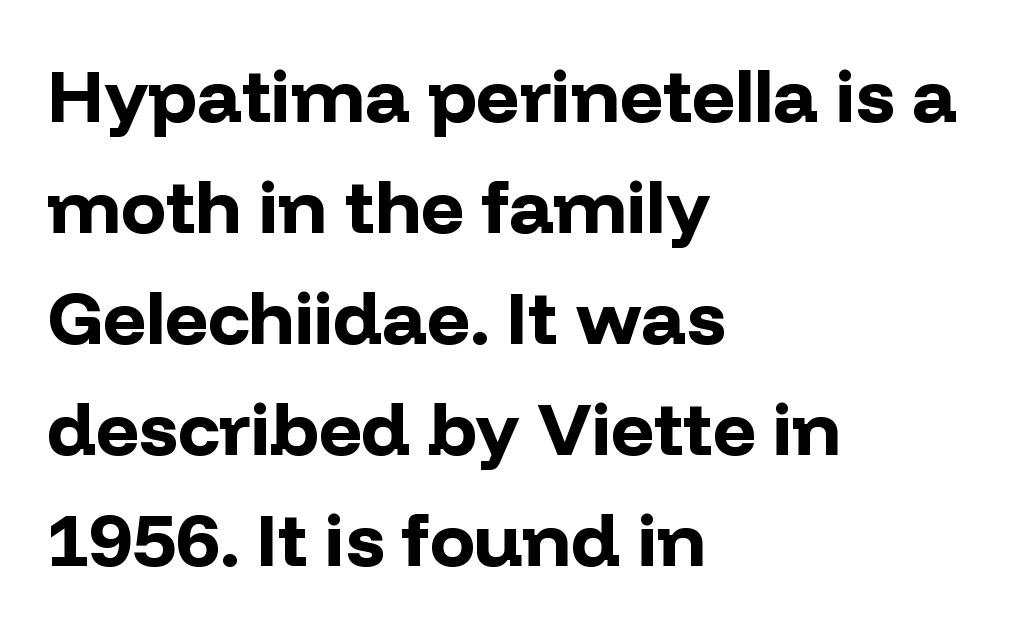
The type is set solid horizontally, with unmodified tracking. Rule under the text: the space is simply empty. Look at the stroke-to-counter ratio: heavy, a bold. Check where the strokes stop: nothing finishes them off — pure sans.
